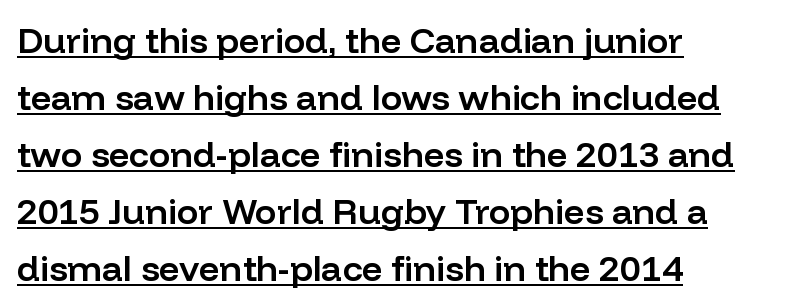
Caption: semibold face, moderately heavy strokes. Spacing between characters is what you'd get straight out of the box. Italic? Not at all — the glyphs are vertical. The designer went with a sans here, leaving each stem footless. One-word summary of the alignment: left. Check the space under the baseline: a stroke is drawn there.
